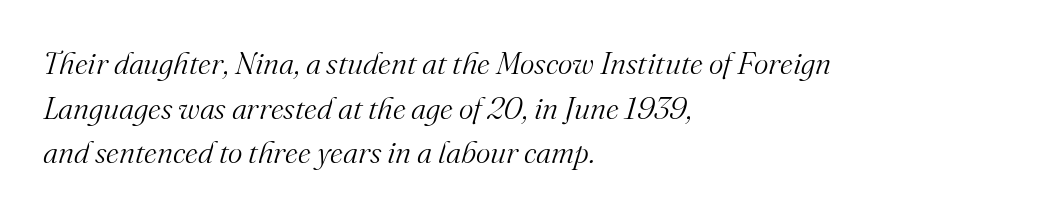
The image shows 31 px light serif type, italic (leaning right); set left-aligned, normal line spacing (1.44x), normal letter spacing, not underlined; medium stroke contrast and a small x-height.
